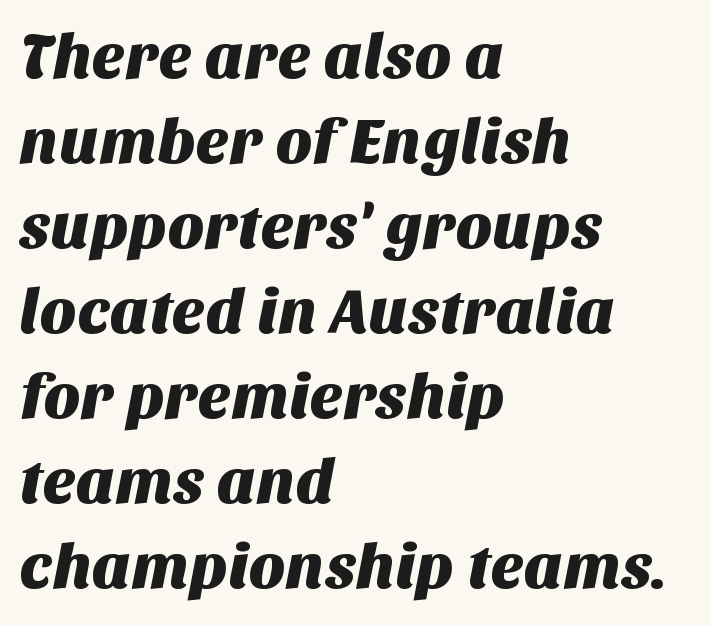
{"serif": "no", "width": "normal", "stroke_contrast": "medium", "x_height": "large", "monospaced": "no", "underline": "no", "align": "left", "line_spacing": "normal", "line_spacing_ratio": 1.35, "letter_spacing": "normal", "letter_spacing_em": 0.0, "glyph_px": 63}
